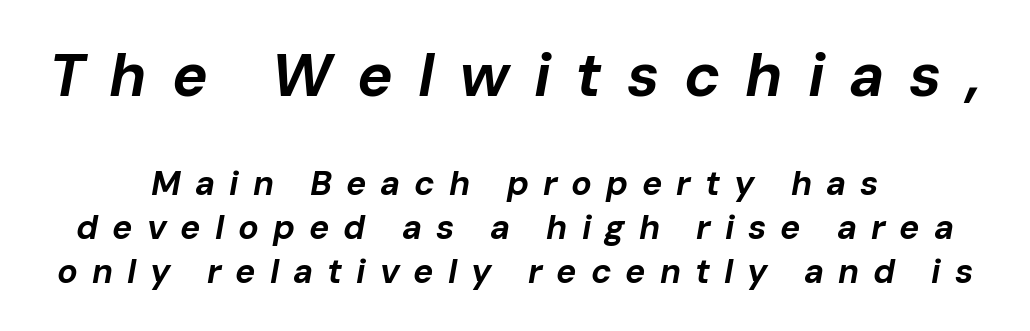
The image shows 60 px bold type, italic (leaning right); set centered, normal line spacing (1.29x), unusually wide letter spacing (+0.41 em), not underlined; the first (top) block is 1.76x larger; low stroke contrast and a medium x-height.
